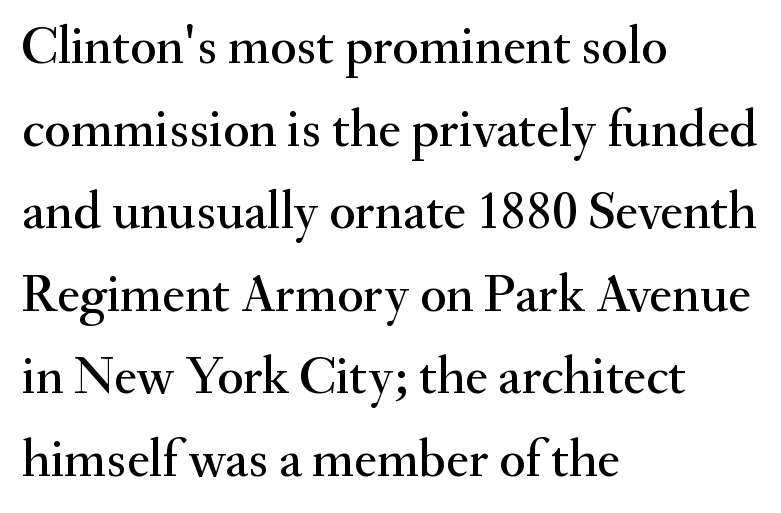
This is the regular roman posture of the typeface. What kind of face is this? One with serifs. The tracking reads as untouched default to a designer's eye. This block has exactly the height ordinary leading produces. Nobody drew a line under any word here.
